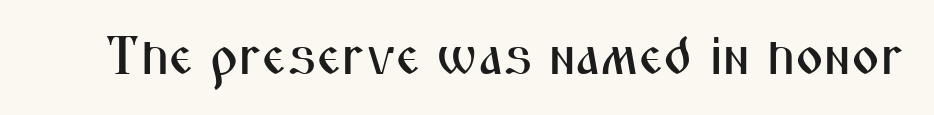
Q: Is the text italic (slanted)? A: No, it is upright.
Q: Is the typeface a serif or a sans-serif typeface? A: Sans-serif.
Q: Is the text underlined? A: No.
Q: Is the spacing between letters normal or unusually wide? A: Normal.
Q: Width (condensed, normal, or wide)? A: Condensed.
Q: Stroke contrast? A: Medium.
Q: x-height? A: Medium.
Q: Monospaced? A: No.
